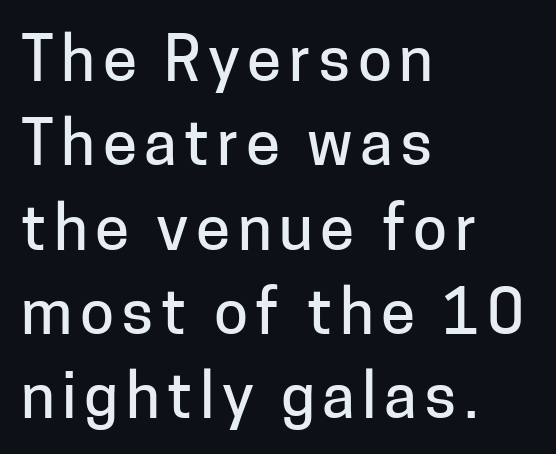
{"serif": "no", "italic": "no", "width": "normal", "stroke_contrast": "low", "x_height": "medium", "monospaced": "no", "underline": "no", "align": "left", "line_spacing": "normal", "line_spacing_ratio": 1.36, "glyph_px": 62}
